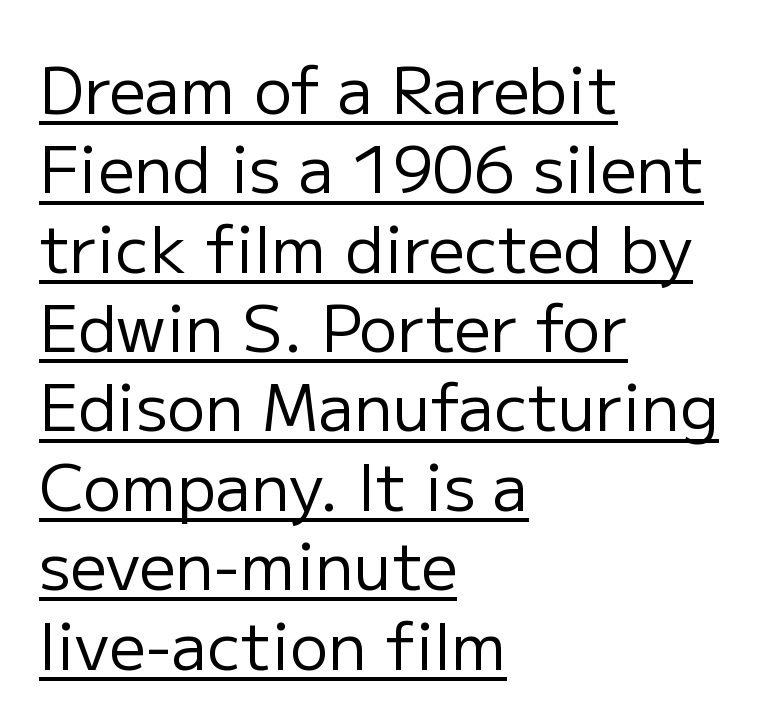
The image shows 64 px regular-weight sans-serif type, upright; set left-aligned, line spacing 1.24x, normal letter spacing, underlined; low stroke contrast and a medium x-height.
